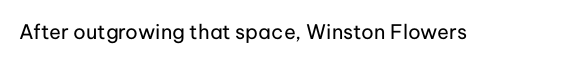
Q: Is the text bold? A: No.
Q: Is the text italic (slanted)? A: No, it is upright.
Q: Is the text underlined? A: No.
Q: Is the spacing between letters normal or unusually wide? A: Normal.
